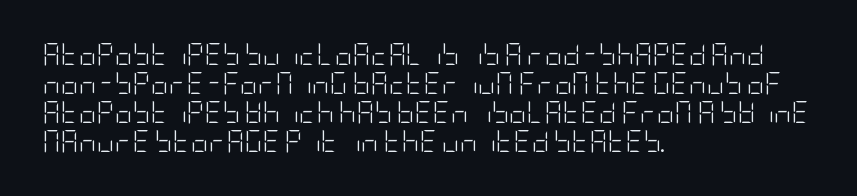
Q: Is the text bold? A: No.
Q: Is the text italic (slanted)? A: No, it is upright.
Q: Is the text underlined? A: No.
Q: How is the paragraph aligned? A: Left-aligned.
Q: Is the spacing between letters normal or unusually wide? A: Normal.
Q: Is the spacing between lines tight, normal or loose? A: Normal.
